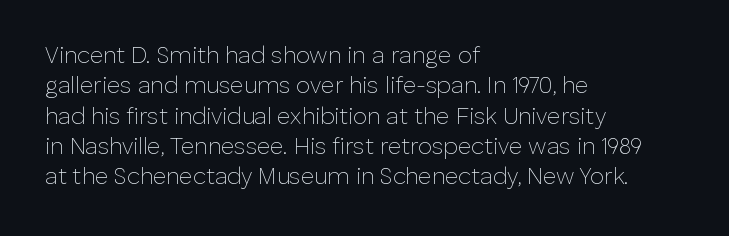
Q: Is the text bold? A: No.
Q: Is the text italic (slanted)? A: No, it is upright.
Q: Is the text underlined? A: No.
Q: How is the paragraph aligned? A: Left-aligned.
Q: Is the spacing between letters normal or unusually wide? A: Normal.
Q: Is the spacing between lines tight, normal or loose? A: Normal.
